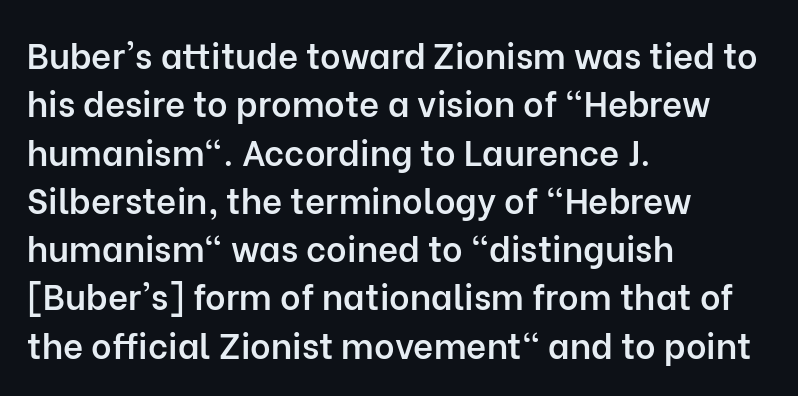
These lines were composed using upright roman letters. The space beneath each line is pristine and unruled. Teacher's note: observe the even left margin — that is flush-left alignment. These lines are composed in type without serifs. Stems and bowls a touch heavier than normal — semibold.
